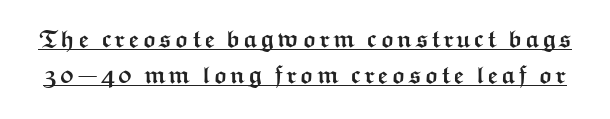
The image shows 24 px bold type, upright; set normal line spacing (1.51x), underlined.
